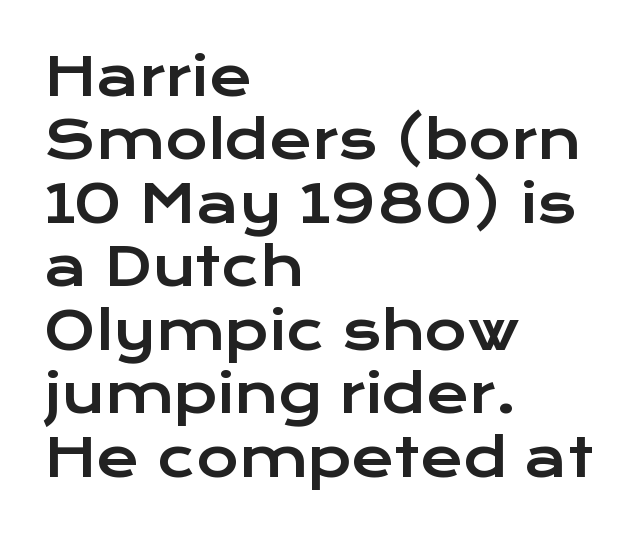
Nope, no serifs anywhere on these letters. The font's upright variant was chosen for this text. The rendering keeps characters at their native spacing. Does the copy run flush right? No — it runs flush left. The passage shown is typed in a proportional face where columns would drift. The specimen omits any rule beneath the text block's lines.
